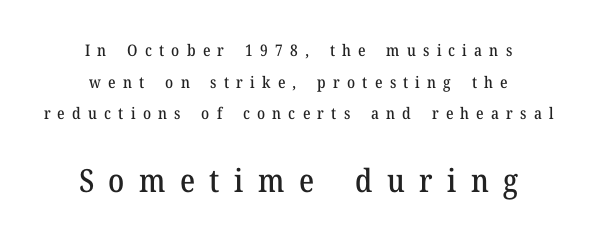
You can tell it's not italic because the verticals are truly vertical. The composition opens small and finishes big. The whitespace from short lines is split evenly between both sides. This sample uses a serif face.
